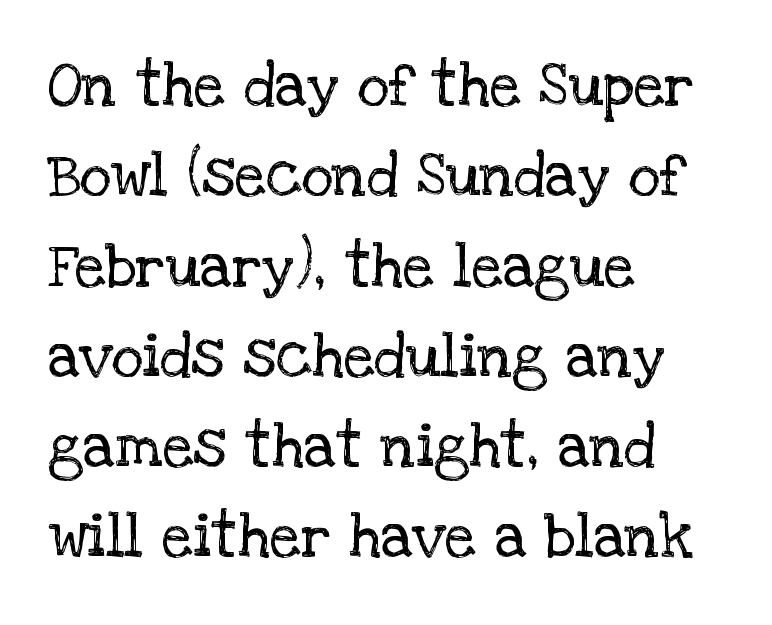
The image shows 61 px regular-weight serif type, upright; set left-aligned, normal line spacing (1.48x), normal letter spacing, not underlined; low stroke contrast and a large x-height.
